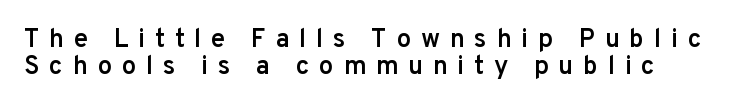
Ascenders rise straight up at ninety degrees. The specimen omits any rule beneath the text block's lines. Compared with typical body copy, the letter spacing here is much looser. Compared with an ordinary text face, these strokes are moderately heavier — a semibold. Students, observe: this is what under-led, compact text looks like.
